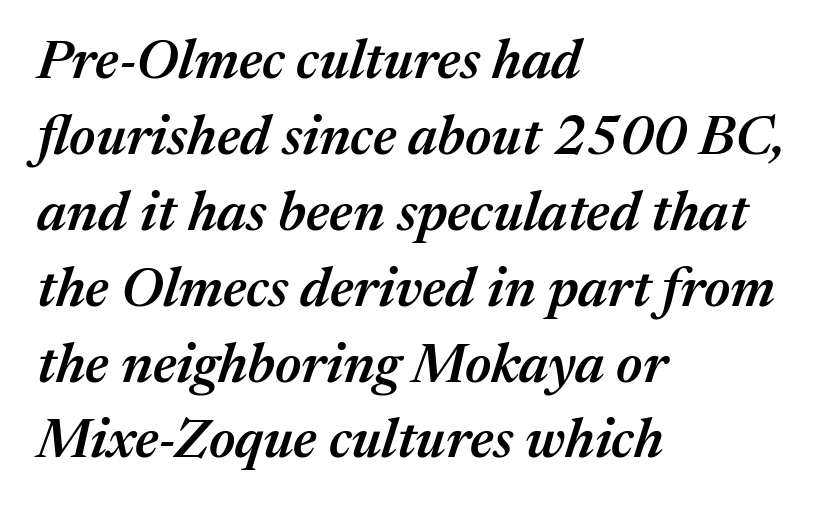
Q: Is the text bold? A: Semi-bold.
Q: Is the text italic (slanted)? A: Yes, it leans right by about 17 degrees.
Q: Is the text underlined? A: No.
Q: How is the paragraph aligned? A: Left-aligned.
Q: Is the spacing between letters normal or unusually wide? A: Normal.
Q: Is the spacing between lines tight, normal or loose? A: Normal.
Q: Width (condensed, normal, or wide)? A: Normal.
Q: Stroke contrast? A: Medium.
Q: x-height? A: Medium.
Q: Monospaced? A: No.
